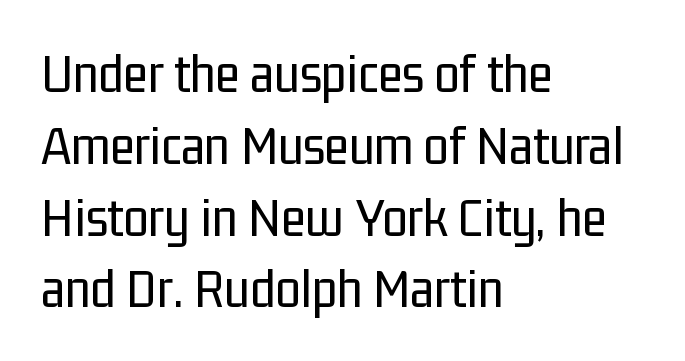
The image shows 57 px regular-weight, condensed sans-serif type, upright; set left-aligned, normal line spacing (1.26x), normal letter spacing, not underlined; low stroke contrast and a medium x-height.
